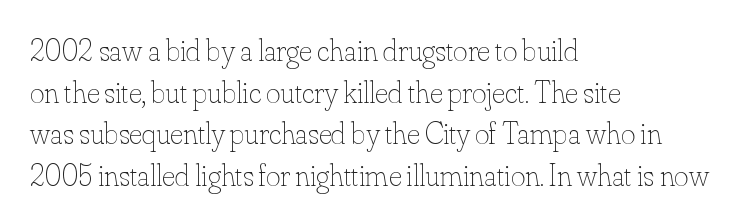
The image shows 31 px thin type, upright; set left-aligned, normal line spacing (1.34x), normal letter spacing, not underlined; low stroke contrast and a small x-height.
